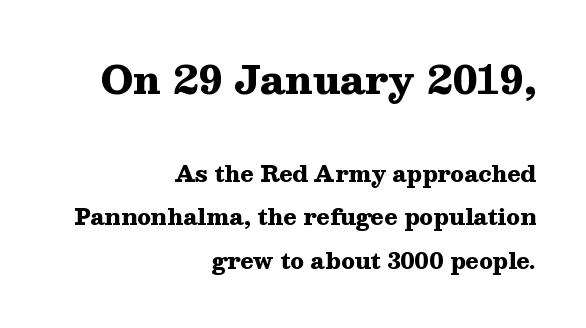
{"serif": "yes", "italic": "no", "bold": "yes", "weight": "heavy", "width": "wide", "stroke_contrast": "medium", "x_height": "medium", "monospaced": "no", "underline": "no", "align": "right", "line_spacing": "loose", "line_spacing_ratio": 1.98, "letter_spacing": "normal", "letter_spacing_em": 0.0, "larger_block": "first", "size_ratio": 1.73, "glyph_px": 38}
